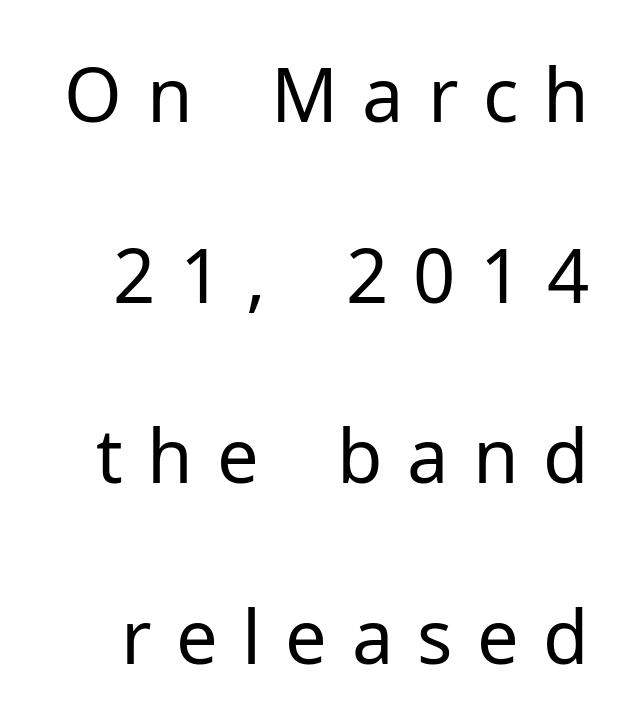
{"serif": "no", "italic": "no", "bold": "no", "weight": "regular", "width": "normal", "stroke_contrast": "low", "x_height": "medium", "monospaced": "no", "underline": "no", "line_spacing": "loose", "line_spacing_ratio": 2.44, "letter_spacing": "wide", "letter_spacing_em": 0.33, "glyph_px": 74}
